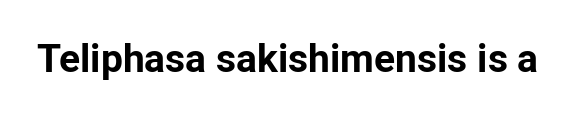
The image shows 39 px bold sans-serif type, upright; set normal letter spacing, not underlined; low stroke contrast and a medium x-height.
